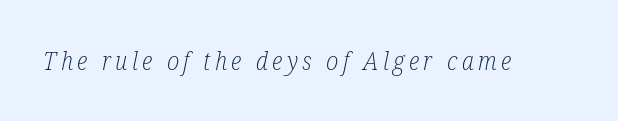
Q: Is the text bold? A: No.
Q: Is the text italic (slanted)? A: Yes, it leans right by about 12 degrees.
Q: Is the text underlined? A: No.
